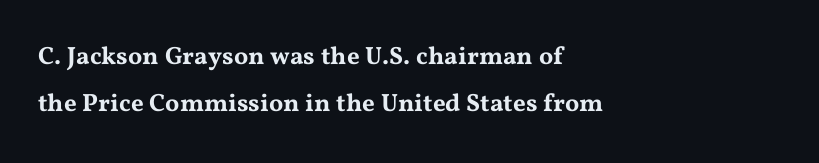
The image shows 25 px text type, upright; set left-aligned, line spacing 1.88x, normal letter spacing, not underlined.
